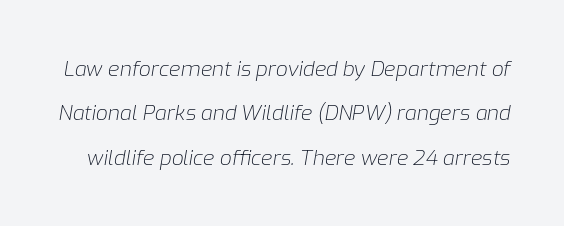
The image shows 21 px text type, italic (leaning right); set loose line spacing (2.11x), normal letter spacing, not underlined.
